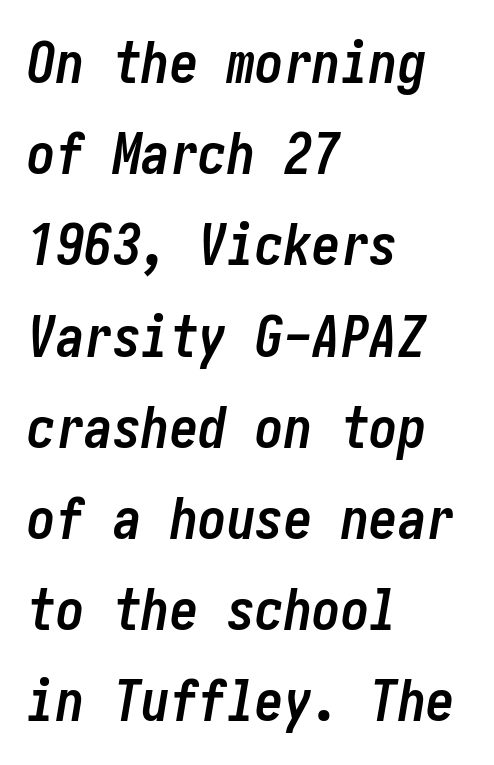
{"italic": "yes", "lean": "right", "slant_degrees": 10, "bold": "yes", "weight": "semibold", "width": "condensed", "stroke_contrast": "low", "x_height": "medium", "underline": "no", "align": "left", "line_spacing": "normal", "line_spacing_ratio": 1.6, "letter_spacing": "normal", "letter_spacing_em": 0.0, "glyph_px": 57}
